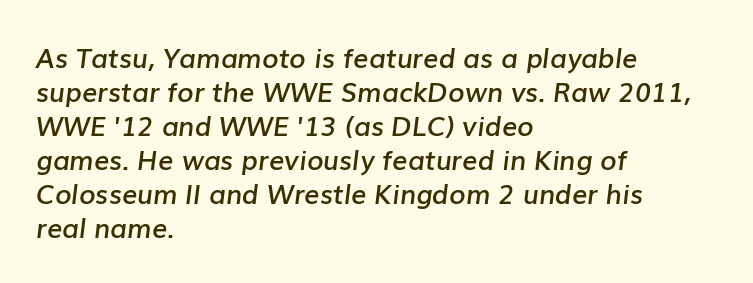
Posture: slanted. Descenders hang freely into open space. The lines in this sample share a left origin and differ only in where they stop. Summary of weight: moderately heavy, a semibold. A typesetter would call this leading conventional body-copy spacing. Default kerning and tracking; the words read as compact shapes.
